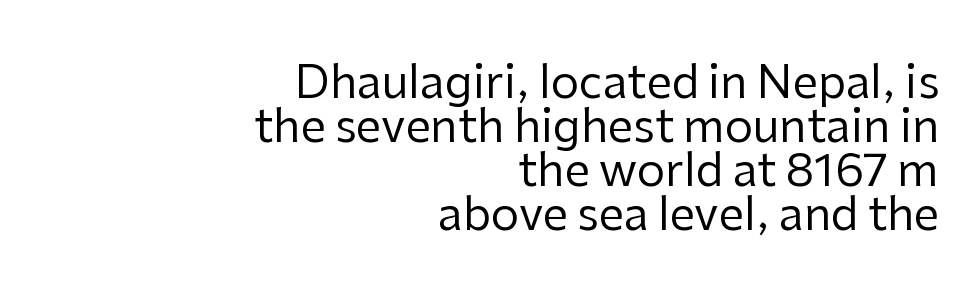
The image shows 45 px regular-weight sans-serif type, upright; set right-aligned, tight line spacing (0.98x), normal letter spacing, not underlined; low stroke contrast and a medium x-height.
